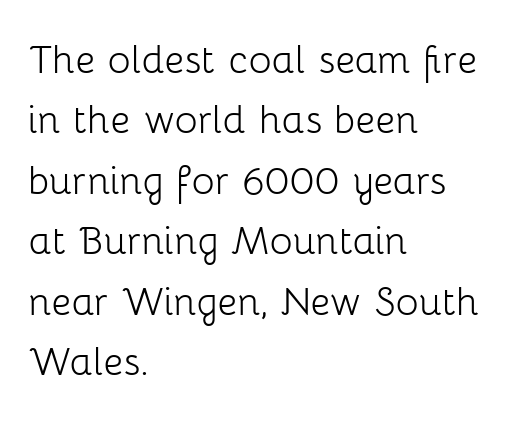
The image shows 48 px light sans-serif type, upright; set left-aligned, normal line spacing (1.26x), normal letter spacing, not underlined; low stroke contrast and a medium x-height.
